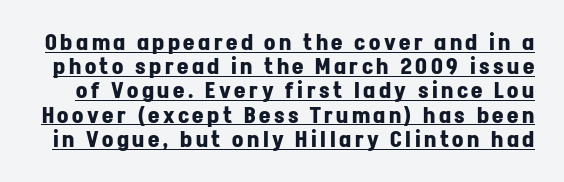
{"italic": "no", "bold": "yes", "underline": "yes", "line_spacing": "tight", "line_spacing_ratio": 1.1, "glyph_px": 22}
